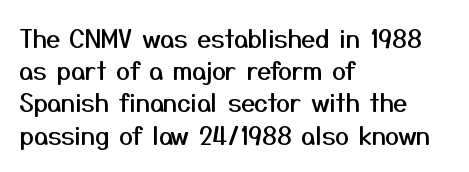
Q: Is the text italic (slanted)? A: No, it is upright.
Q: Is the text underlined? A: No.
Q: How is the paragraph aligned? A: Left-aligned.
Q: Is the spacing between letters normal or unusually wide? A: Normal.
Q: Is the spacing between lines tight, normal or loose? A: Normal.
